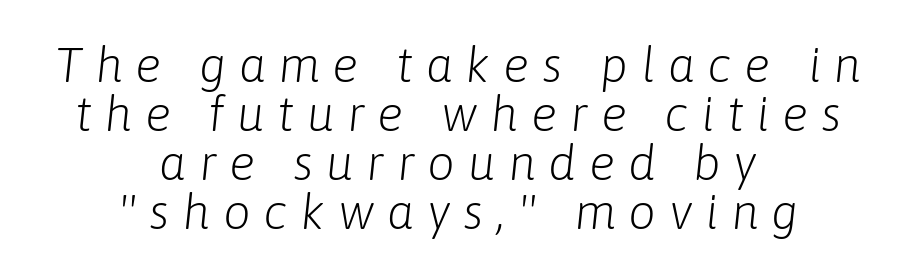
Students, note that the glyphs here are deliberately spaced far apart. The leading is snug, giving the passage a crowded texture. Character widths vary here, with narrow letters taking less room than wide ones. Only glyphs here, with clear space below each row.
